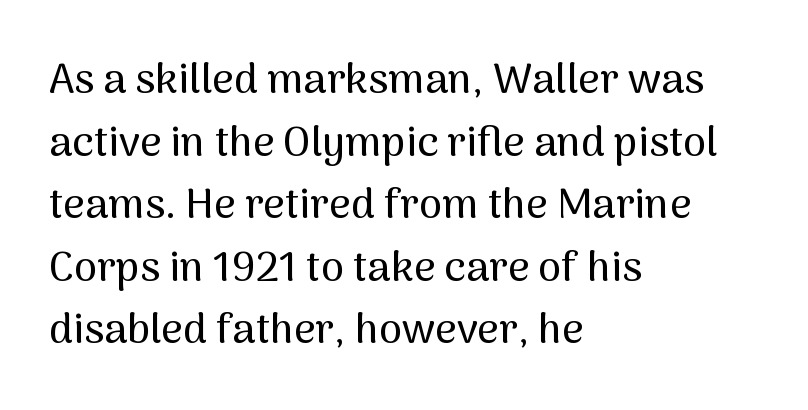
Quick note: not italic, upright. Underline: absent. Left-aligned paragraph, ragged on the right. Normally led — the rows are evenly, conventionally spaced.
